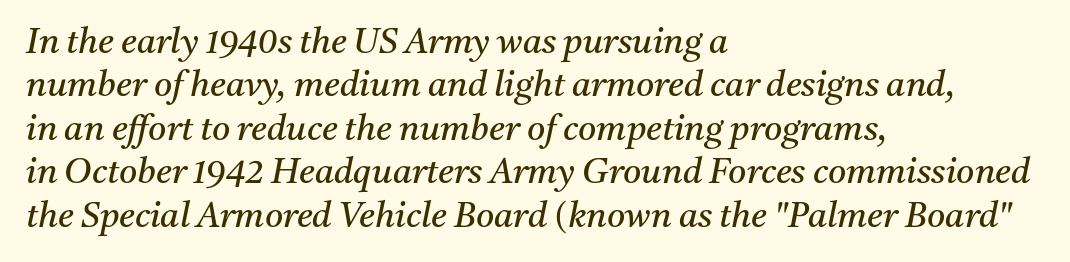
{"serif": "yes", "italic": "yes", "lean": "right", "slant_degrees": 11, "bold": "no", "weight": "regular", "width": "normal", "stroke_contrast": "medium", "x_height": "medium", "monospaced": "no", "underline": "no", "align": "left", "line_spacing_ratio": 1.24, "letter_spacing": "normal", "letter_spacing_em": 0.0, "glyph_px": 35}
